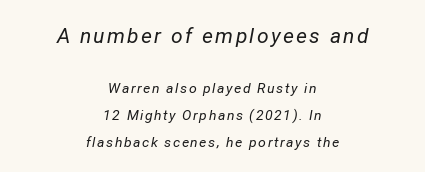
Q: Is the text bold? A: No.
Q: Is the text italic (slanted)? A: Yes, it leans right by about 12 degrees.
Q: Is the text underlined? A: No.
Q: How is the paragraph aligned? A: Centered.
Q: Is the spacing between lines tight, normal or loose? A: Loose.
Q: Which block of text is set in a larger size, the first (top) or the second (bottom)? A: The first (top) one.
